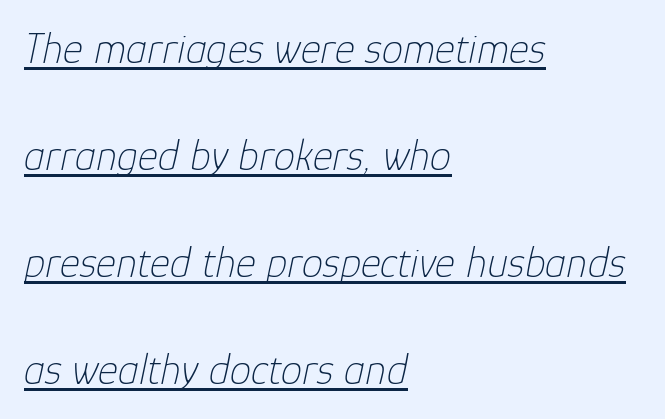
Style check: oblique. Stroke mass is kept to a normal reading level or below. You could not count columns in this text — the font is proportionally spaced. Glance below the letters and you will spot a drawn line.
